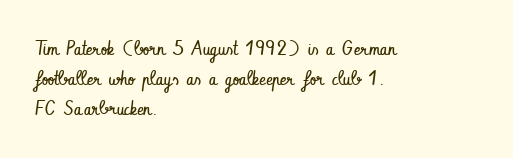
Rule under the text: the space is simply empty. Upright lettering throughout. This rendering leaves character spacing at its baseline value. If you drew a ruler down the left edge, every line would touch it. Is there much room between lines? A standard amount, neither cramped nor airy. This reads as an unemphasized weight, regular at the heaviest.
